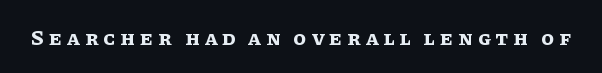
The image shows 21 px bold type, upright; set unusually wide letter spacing (+0.24 em), not underlined.
